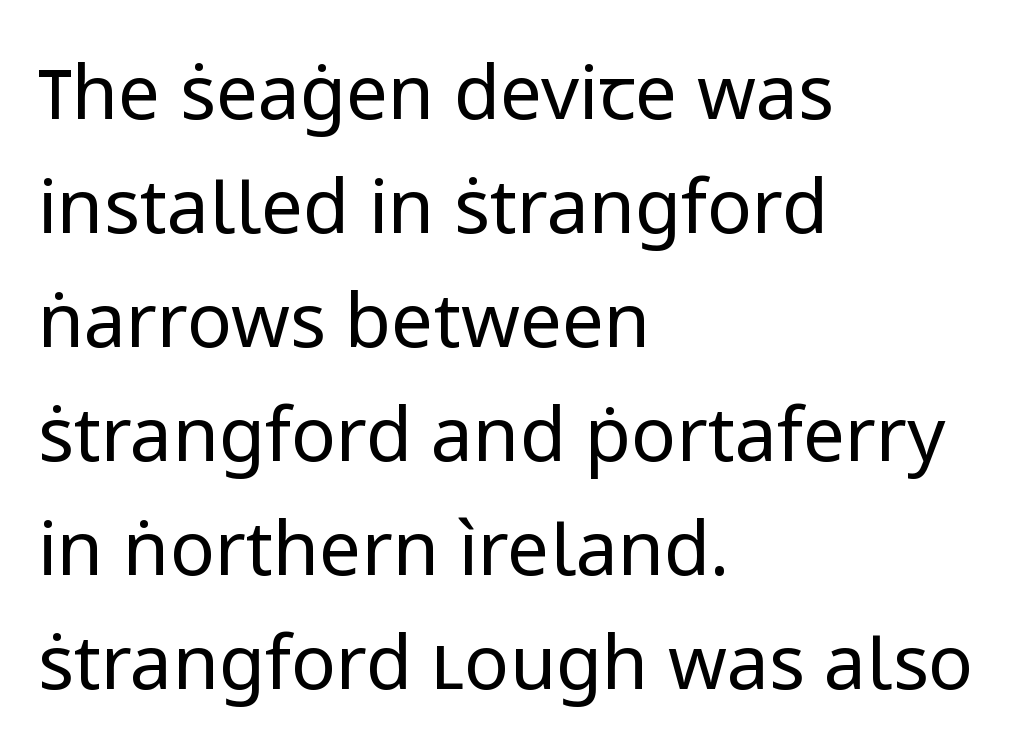
Q: Is the text bold? A: No.
Q: Is the text italic (slanted)? A: No, it is upright.
Q: Is the typeface a serif or a sans-serif typeface? A: Sans-serif.
Q: Is the text underlined? A: No.
Q: How is the paragraph aligned? A: Left-aligned.
Q: Is the spacing between letters normal or unusually wide? A: Normal.
Q: Is the spacing between lines tight, normal or loose? A: Normal.
Q: Width (condensed, normal, or wide)? A: Normal.
Q: Stroke contrast? A: Low.
Q: x-height? A: Medium.
Q: Monospaced? A: No.
